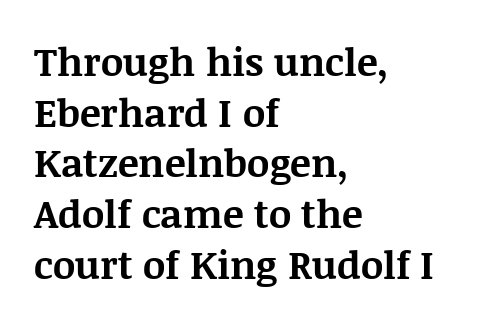
Leftover space on each line is placed entirely after the last word. The axis of the letterforms is exactly vertical. The horizontal fit of the characters is conventional and even. Varying glyph widths throughout — classic text-font behaviour.
